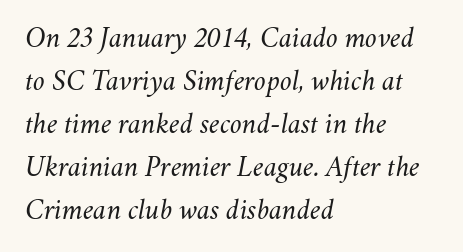
Q: Is the text bold? A: No.
Q: Is the text italic (slanted)? A: Yes, it leans right by about 11 degrees.
Q: Is the text underlined? A: No.
Q: How is the paragraph aligned? A: Left-aligned.
Q: Is the spacing between letters normal or unusually wide? A: Normal.
Q: Is the spacing between lines tight, normal or loose? A: Normal.
Q: Width (condensed, normal, or wide)? A: Normal.
Q: Stroke contrast? A: Medium.
Q: x-height? A: Small.
Q: Monospaced? A: No.
